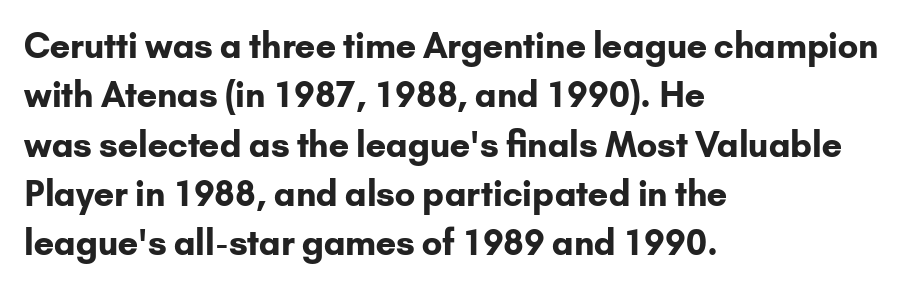
{"serif": "no", "italic": "no", "bold": "yes", "weight": "bold", "width": "normal", "stroke_contrast": "low", "x_height": "small", "monospaced": "no", "underline": "no", "align": "left", "line_spacing": "normal", "line_spacing_ratio": 1.45, "letter_spacing": "normal", "letter_spacing_em": 0.0, "glyph_px": 34}
